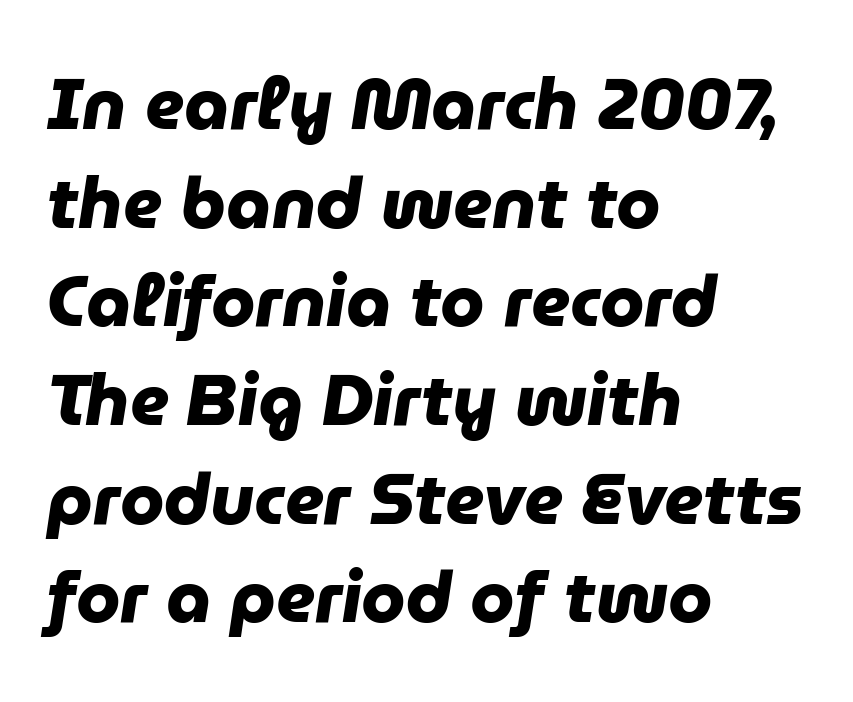
A classic flush-left, rag-right setting is used for this passage. Thick stems and heavy bowls — unmistakably bold. The designer left line spacing at the default. The baseline area is clear. The type is set solid horizontally, with unmodified tracking. The face used here is proportionally spaced, like ordinary book or web type.
